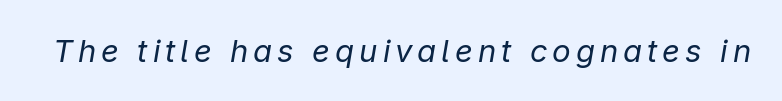
{"italic": "yes", "lean": "right", "slant_degrees": 9, "bold": "no", "weight": "regular", "width": "normal", "stroke_contrast": "low", "x_height": "medium", "monospaced": "no", "underline": "no", "glyph_px": 31}
